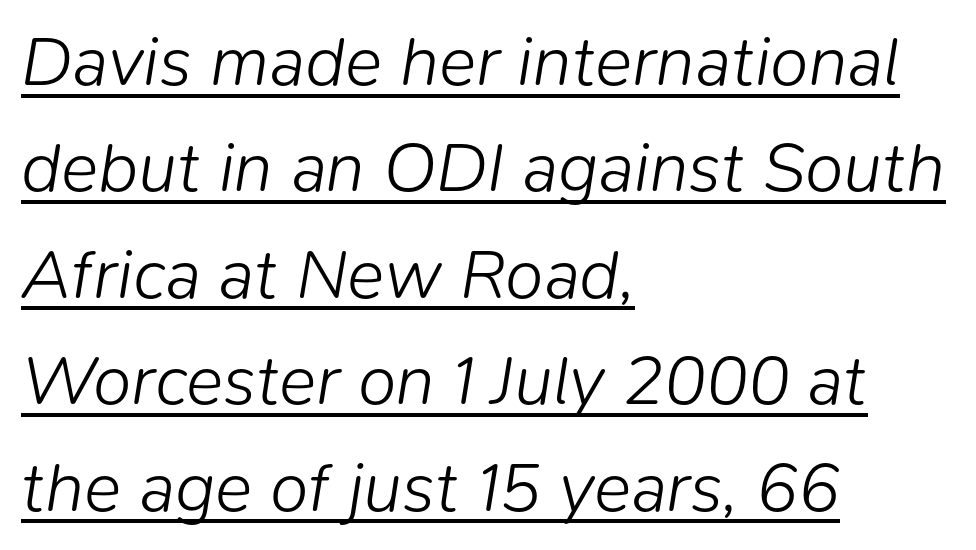
The image shows 70 px light type, italic (leaning right); set left-aligned, normal line spacing (1.52x), normal letter spacing, underlined; low stroke contrast and a medium x-height.
